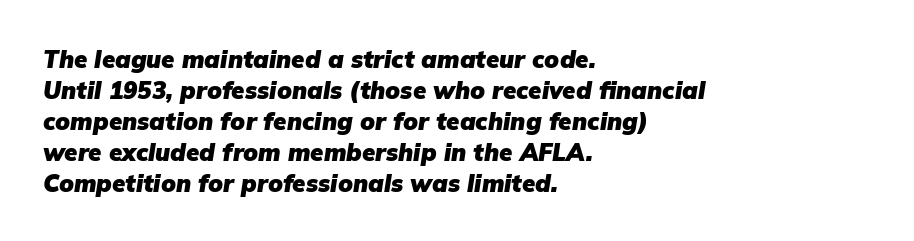
The image shows 24 px bold type, italic (leaning right); set left-aligned, normal line spacing (1.29x), normal letter spacing, not underlined.
